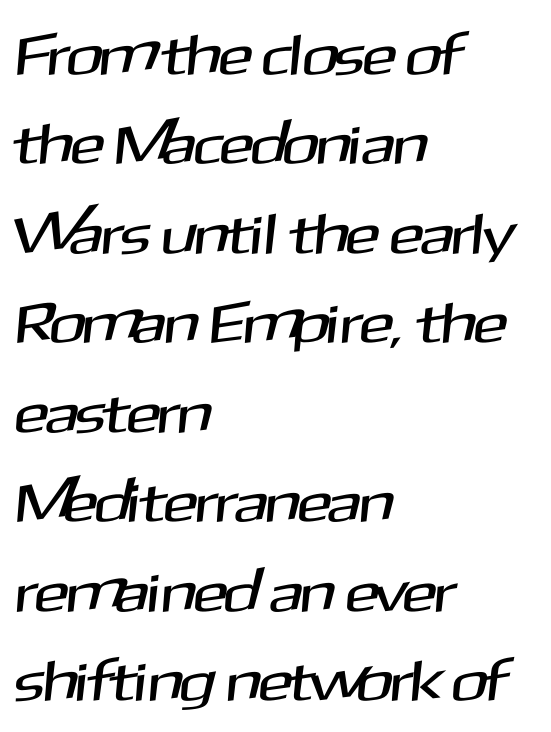
The image shows 57 px sans-serif type; set left-aligned, normal line spacing (1.57x), normal letter spacing, not underlined; medium stroke contrast and a medium x-height.
